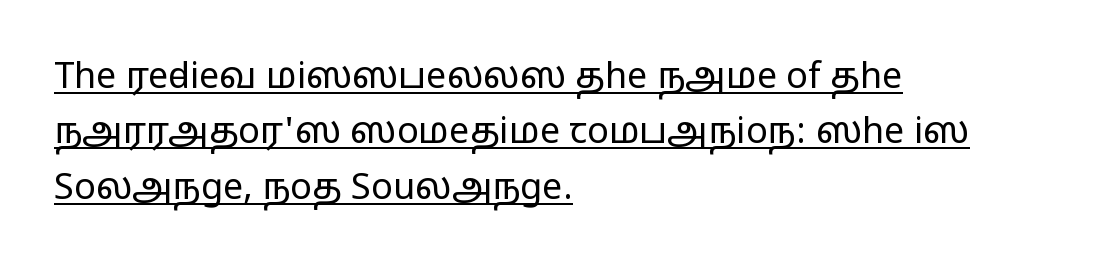
{"serif": "no", "italic": "no", "bold": "no", "weight": "regular", "width": "wide", "stroke_contrast": "low", "x_height": "medium", "monospaced": "no", "underline": "yes", "align": "left", "line_spacing": "normal", "line_spacing_ratio": 1.54, "letter_spacing": "normal", "letter_spacing_em": 0.0, "glyph_px": 36}
